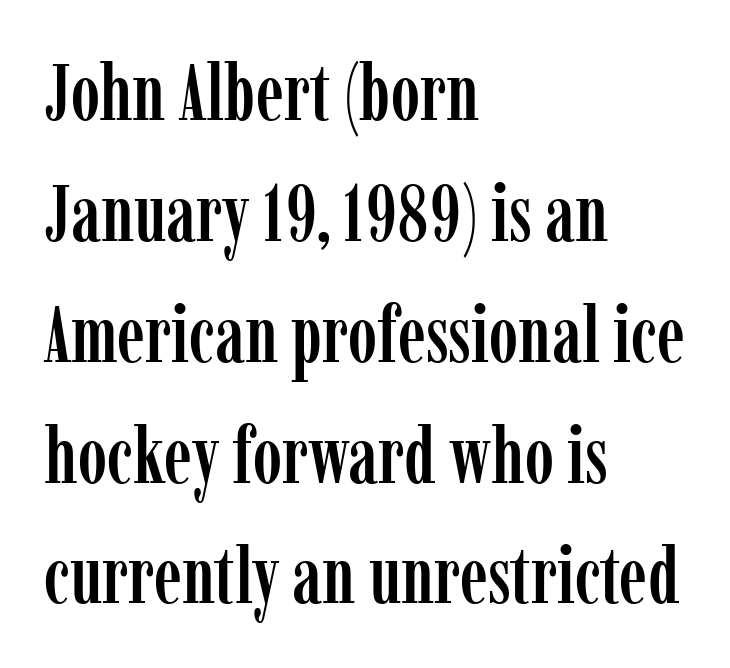
{"serif": "yes", "italic": "no", "width": "condensed", "stroke_contrast": "low", "x_height": "medium", "monospaced": "no", "underline": "no", "align": "left", "line_spacing": "normal", "line_spacing_ratio": 1.53, "letter_spacing": "normal", "letter_spacing_em": 0.0, "glyph_px": 79}
